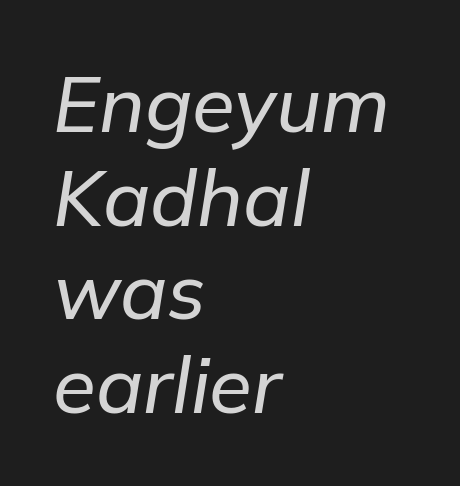
Q: Is the text italic (slanted)? A: Yes, it leans right by about 9 degrees.
Q: Is the text underlined? A: No.
Q: How is the paragraph aligned? A: Left-aligned.
Q: Is the spacing between letters normal or unusually wide? A: Normal.
Q: Width (condensed, normal, or wide)? A: Normal.
Q: Stroke contrast? A: Low.
Q: x-height? A: Medium.
Q: Monospaced? A: No.
